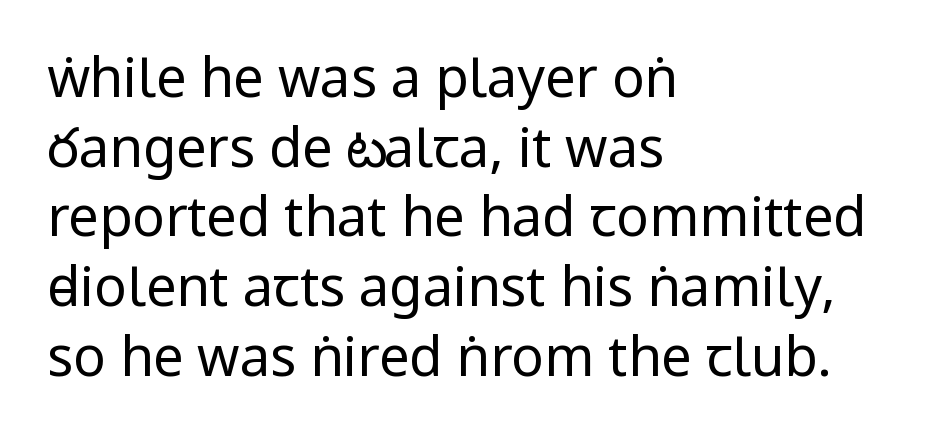
The image shows 54 px regular-weight, condensed sans-serif type, upright; set left-aligned, normal line spacing (1.29x), normal letter spacing, not underlined; low stroke contrast and a large x-height.
